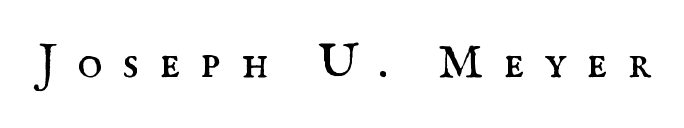
What kind of face is this? One with serifs. A typesetter would call this heavily tracked-out type. It's the straight-up-and-down kind of type. These lines are rendered in a variable-pitch font. The area under the type is left untouched. Each stroke keeps to a modest, everyday thickness or less.
